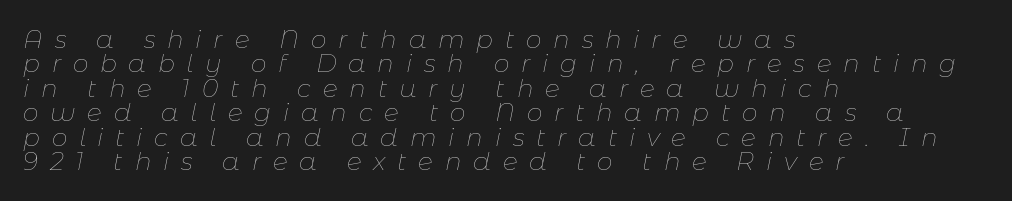
Q: Is the text bold? A: No.
Q: Is the text italic (slanted)? A: Yes, it leans right by about 11 degrees.
Q: Is the text underlined? A: No.
Q: How is the paragraph aligned? A: Left-aligned.
Q: Is the spacing between letters normal or unusually wide? A: Unusually wide.
Q: Is the spacing between lines tight, normal or loose? A: Tight.
